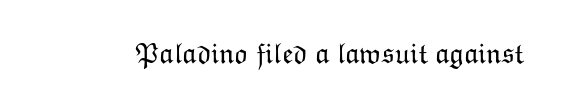
The image shows 29 px light type, upright; set normal letter spacing, not underlined; low stroke contrast and a medium x-height.
